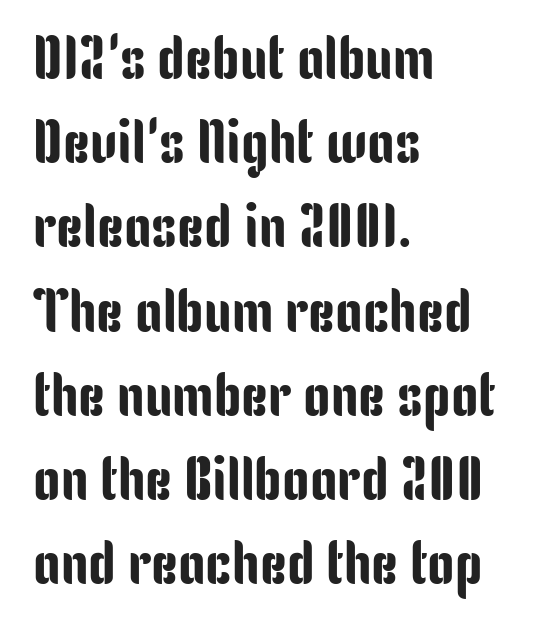
Q: Is the text italic (slanted)? A: No, it is upright.
Q: Is the typeface a serif or a sans-serif typeface? A: Sans-serif.
Q: Is the text underlined? A: No.
Q: How is the paragraph aligned? A: Left-aligned.
Q: Is the spacing between letters normal or unusually wide? A: Normal.
Q: Is the spacing between lines tight, normal or loose? A: Normal.
Q: Width (condensed, normal, or wide)? A: Condensed.
Q: Stroke contrast? A: Low.
Q: x-height? A: Medium.
Q: Monospaced? A: No.
